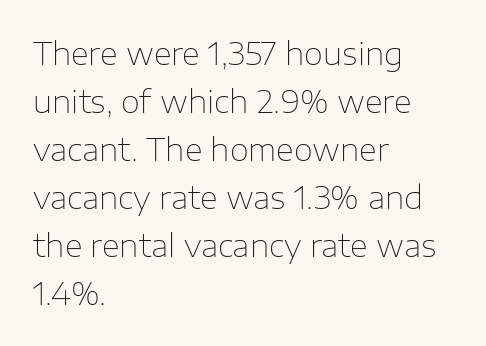
{"serif": "no", "italic": "no", "bold": "no", "weight": "thin", "width": "normal", "stroke_contrast": "low", "x_height": "medium", "monospaced": "no", "underline": "no", "align": "left", "line_spacing": "normal", "line_spacing_ratio": 1.55, "letter_spacing": "normal", "letter_spacing_em": 0.0, "glyph_px": 31}
